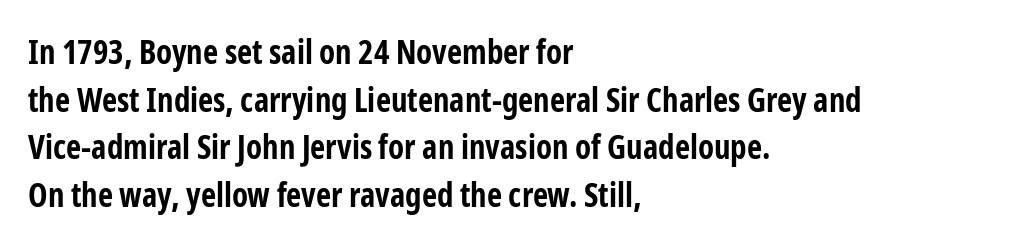
The image shows 33 px bold, condensed sans-serif type, upright; set left-aligned, normal line spacing (1.44x), normal letter spacing, not underlined; low stroke contrast and a medium x-height.
